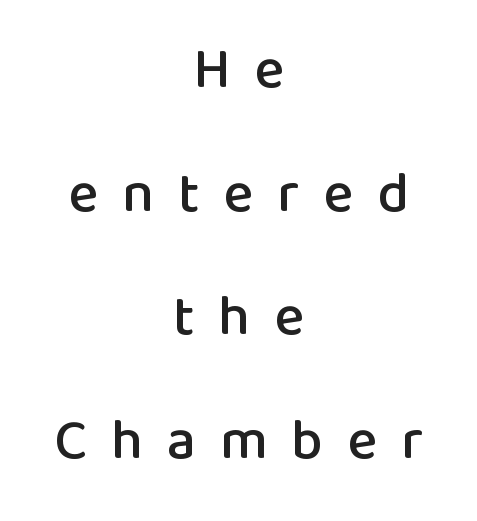
Where is the straight margin? There isn't one; the lines are centered. These lines have a slow, spaced-out rhythm from letter to letter. Serifs: no, the terminals of the letterforms are clean. The lettering holds an erect, upright posture throughout. Airy leading. Character widths vary here, with narrow letters taking less room than wide ones.
